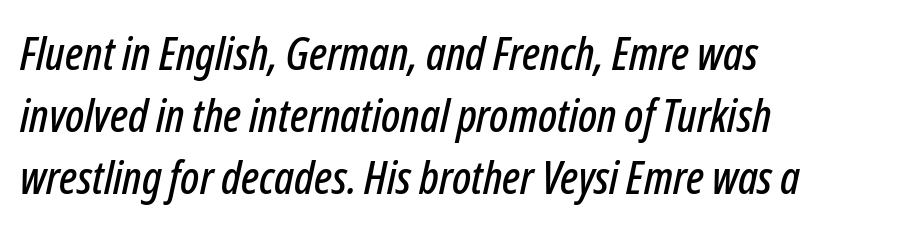
Q: Is the text italic (slanted)? A: Yes, it leans right by about 12 degrees.
Q: Is the text underlined? A: No.
Q: How is the paragraph aligned? A: Left-aligned.
Q: Is the spacing between letters normal or unusually wide? A: Normal.
Q: Is the spacing between lines tight, normal or loose? A: Normal.
Q: Width (condensed, normal, or wide)? A: Condensed.
Q: Stroke contrast? A: Low.
Q: x-height? A: Medium.
Q: Monospaced? A: No.
